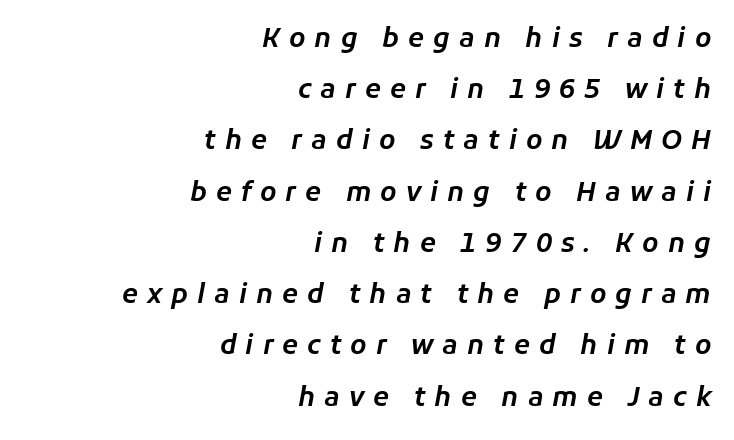
{"italic": "yes", "lean": "right", "slant_degrees": 11, "underline": "no", "align": "right", "line_spacing": "loose", "line_spacing_ratio": 1.97, "letter_spacing": "wide", "letter_spacing_em": 0.35, "glyph_px": 26}
